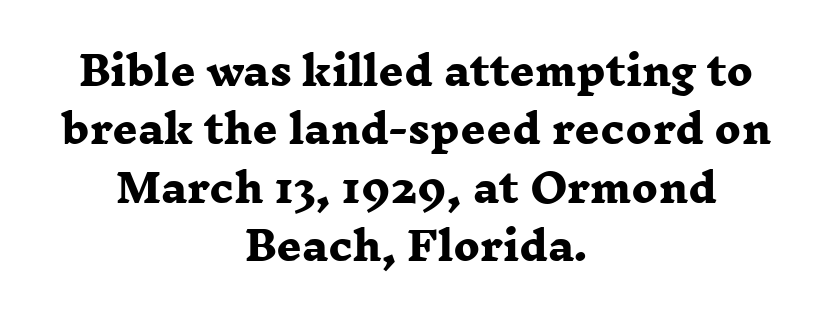
These words are printed bold, with thick strokes throughout. Each letter's strokes conclude with small projecting serifs. Quick note: underline off. Each letter keeps its own natural width here, so spacing adapts to shape. Horizontal alignment here is central, giving a formal, balanced look.
